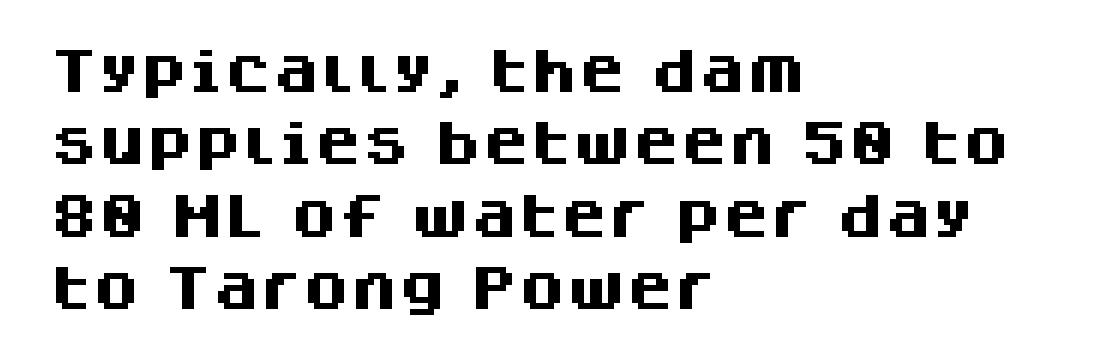
The image shows 48 px heavy sans-serif type, upright; set left-aligned, normal line spacing (1.51x), normal letter spacing, not underlined; medium stroke contrast and a large x-height.
